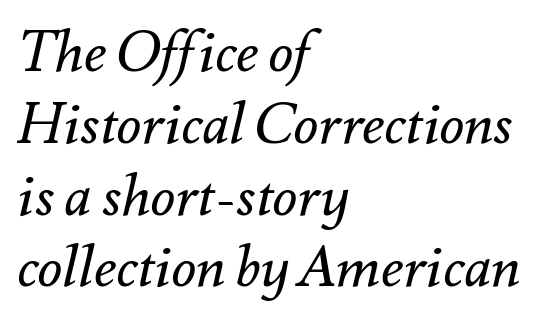
Notice how the passage keeps a crisp vertical edge on the left only. When letters slant like this, we call the style italic. Varying glyph widths throughout — classic text-font behaviour. Regular leading. Check the space under the baseline: it is left empty. No letter is thick-stroked: the sample isn't bold.
